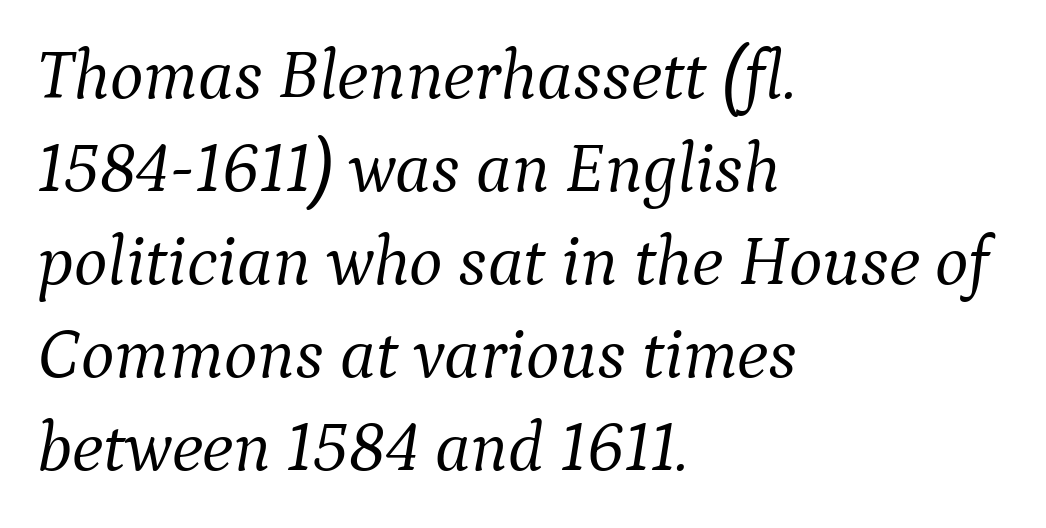
The image shows 71 px light serif type, italic (leaning right); set left-aligned, normal line spacing (1.31x), normal letter spacing, not underlined; medium stroke contrast and a medium x-height.
